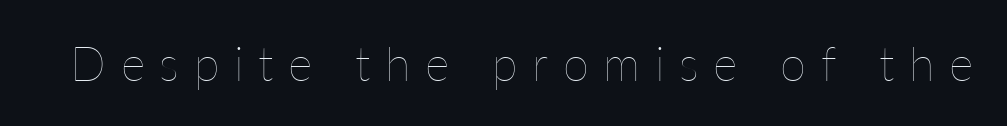
The image shows 47 px thin type, upright; set unusually wide letter spacing (+0.31 em), not underlined; low stroke contrast and a medium x-height.
